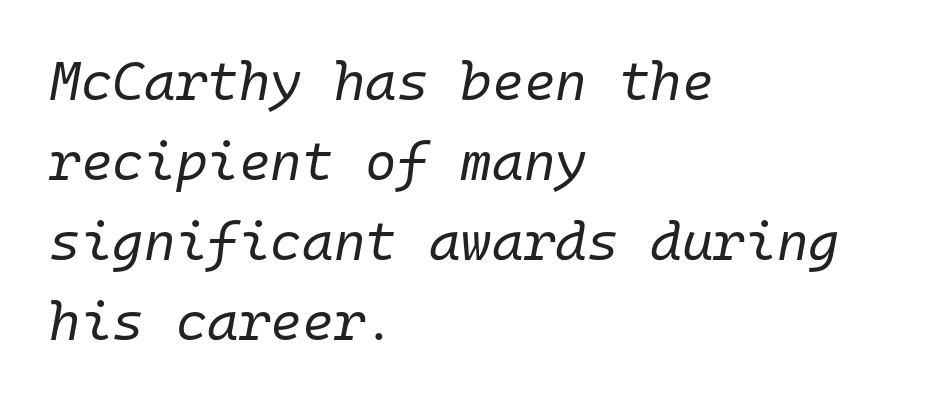
Q: Is the text bold? A: No.
Q: Is the text italic (slanted)? A: Yes, it leans right by about 10 degrees.
Q: Is the text underlined? A: No.
Q: How is the paragraph aligned? A: Left-aligned.
Q: Is the spacing between letters normal or unusually wide? A: Normal.
Q: Is the spacing between lines tight, normal or loose? A: Normal.
Q: Width (condensed, normal, or wide)? A: Normal.
Q: Stroke contrast? A: Low.
Q: x-height? A: Medium.
Q: Monospaced? A: Yes.
